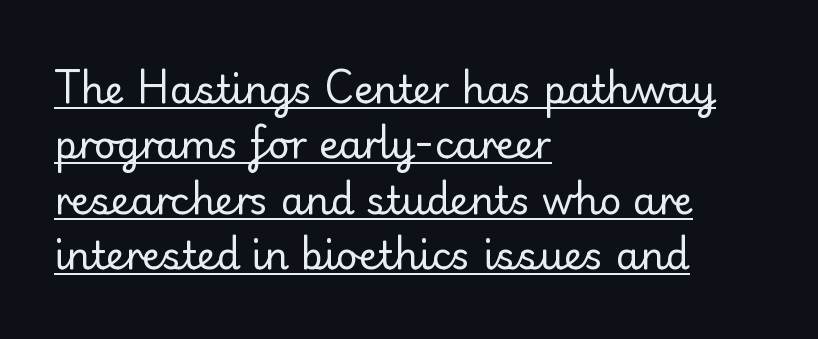
Students, note that the glyphs here touch the page at normal intervals. This rendering uses left alignment, leaving the right contour irregular. The glyphs are accompanied by a horizontal stroke just below them. This is serif lettering, the kind often seen in printed books. A light-to-regular cut is what we see here.
